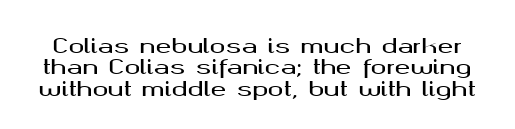
{"italic": "no", "underline": "no", "line_spacing": "tight", "line_spacing_ratio": 1.02, "letter_spacing": "normal", "letter_spacing_em": 0.0, "glyph_px": 21}
